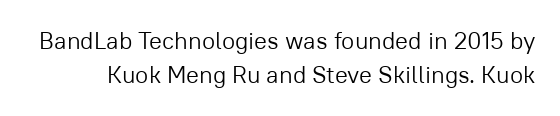
Q: Is the text bold? A: No.
Q: Is the text italic (slanted)? A: No, it is upright.
Q: Is the text underlined? A: No.
Q: Is the spacing between letters normal or unusually wide? A: Normal.
Q: Is the spacing between lines tight, normal or loose? A: Normal.
